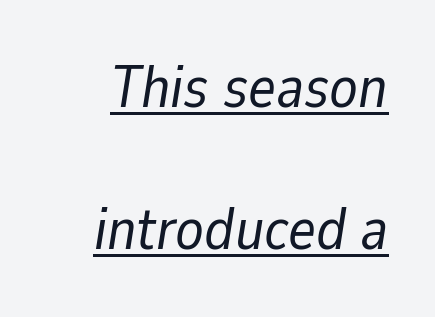
Q: Is the text bold? A: No.
Q: Is the text italic (slanted)? A: Yes, it leans right by about 9 degrees.
Q: Is the text underlined? A: Yes.
Q: Is the spacing between letters normal or unusually wide? A: Normal.
Q: Is the spacing between lines tight, normal or loose? A: Loose.
Q: Width (condensed, normal, or wide)? A: Normal.
Q: Stroke contrast? A: Low.
Q: x-height? A: Medium.
Q: Monospaced? A: No.
